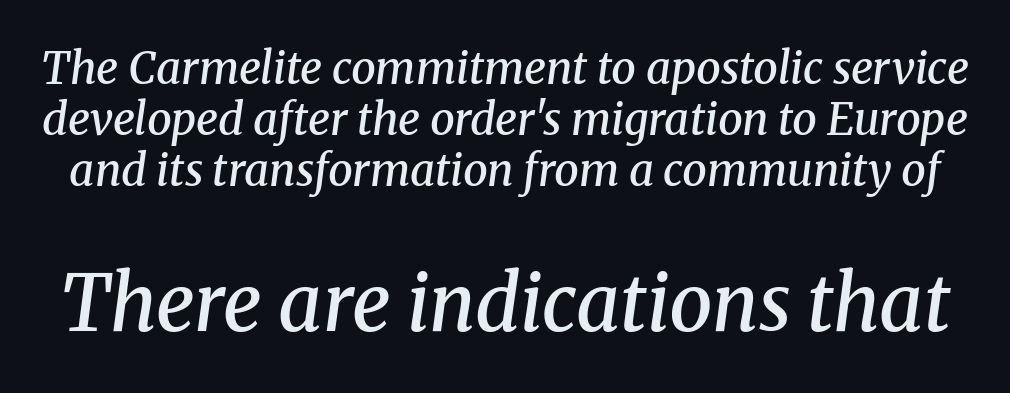
{"serif": "yes", "italic": "yes", "lean": "right", "slant_degrees": 8, "bold": "semi", "weight": "semibold", "width": "normal", "stroke_contrast": "medium", "x_height": "medium", "monospaced": "no", "underline": "no", "line_spacing_ratio": 1.16, "letter_spacing": "normal", "letter_spacing_em": 0.0, "larger_block": "second", "size_ratio": 1.75, "glyph_px": 77}
